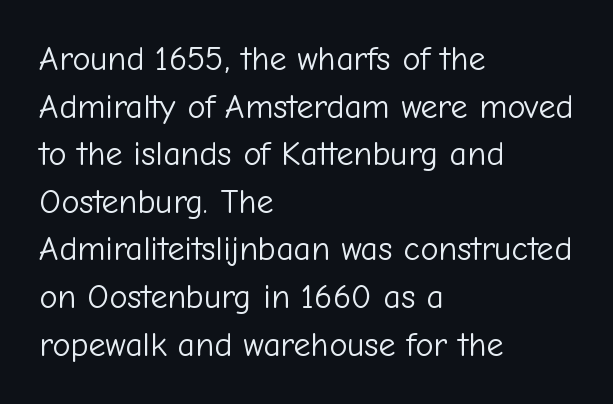
This sample uses plain, unmodified letter spacing. Regular leading. The lettering stays uniformly vertical, giving the passage a roman look. Is this a heavy cut? Hardly; it is regular or lighter. Each line starts at the same left margin while the right side varies.
